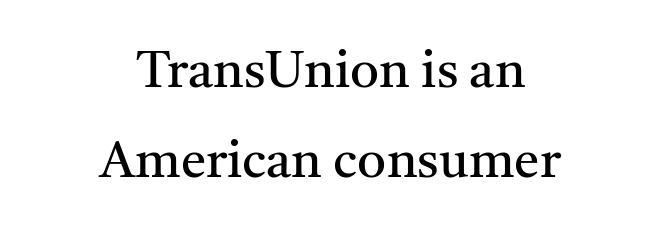
Q: Is the text bold? A: No.
Q: Is the text italic (slanted)? A: No, it is upright.
Q: Is the typeface a serif or a sans-serif typeface? A: Serif.
Q: Is the text underlined? A: No.
Q: How is the paragraph aligned? A: Centered.
Q: Is the spacing between letters normal or unusually wide? A: Normal.
Q: Width (condensed, normal, or wide)? A: Normal.
Q: Stroke contrast? A: Medium.
Q: x-height? A: Medium.
Q: Monospaced? A: No.
